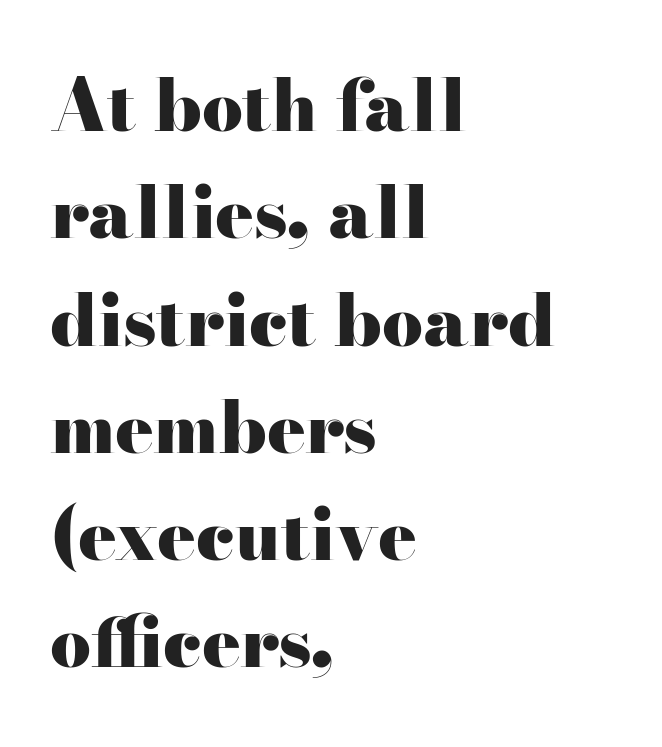
Between one letter and the next there's only the usual sliver of space. The text was rendered using a seriffed face with decorative stroke endings. Quick note: not italic, upright. Summary of weight: heavy, a full bold. The face used here is proportionally spaced, like ordinary book or web type.
